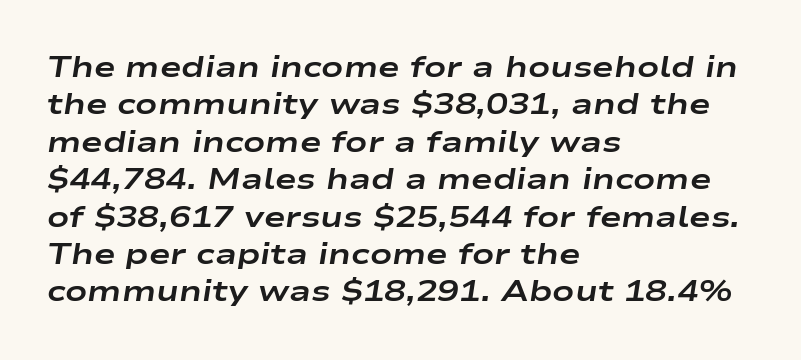
The image shows 29 px bold, wide type, italic (leaning right); set left-aligned, normal line spacing (1.29x), normal letter spacing, not underlined; low stroke contrast and a medium x-height.
